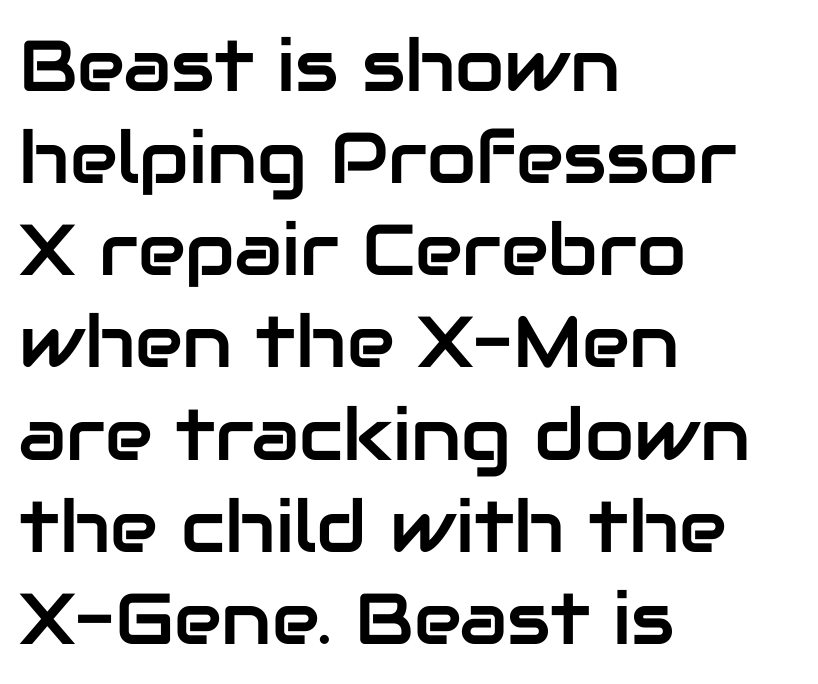
The image shows 72 px sans-serif type, upright; set left-aligned, normal line spacing (1.28x), normal letter spacing, not underlined; low stroke contrast and a medium x-height.
